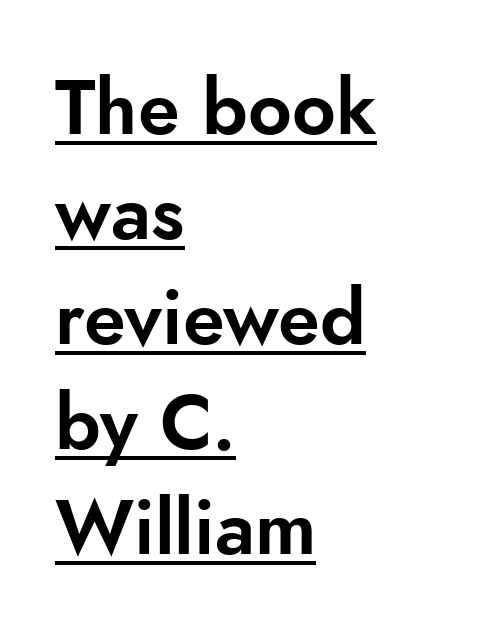
Q: Is the text italic (slanted)? A: No, it is upright.
Q: Is the typeface a serif or a sans-serif typeface? A: Sans-serif.
Q: Is the text underlined? A: Yes.
Q: How is the paragraph aligned? A: Left-aligned.
Q: Is the spacing between letters normal or unusually wide? A: Normal.
Q: Is the spacing between lines tight, normal or loose? A: Normal.
Q: Width (condensed, normal, or wide)? A: Normal.
Q: Stroke contrast? A: Low.
Q: x-height? A: Small.
Q: Monospaced? A: No.
